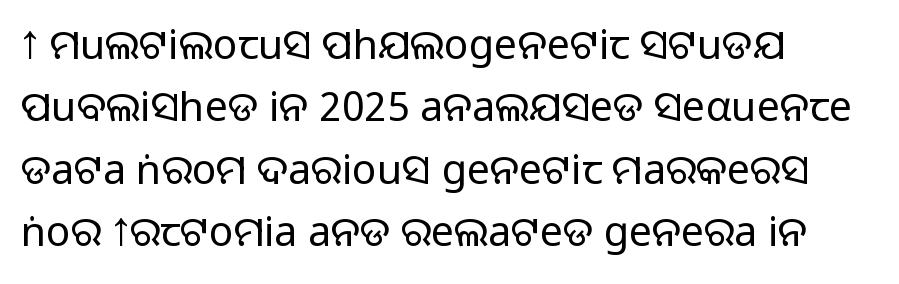
Each letter keeps its own natural width here, so spacing adapts to shape. Typeset ragged right — the left edge is the straight one. Check where the strokes stop: nothing finishes them off — pure sans. The block of text has a typical density, with ordinary space between rows. Summary of weight: not heavy and not bold.
